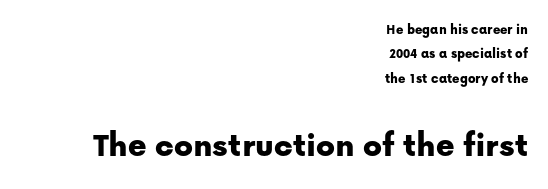
The lettering holds an erect, upright posture throughout. Clear beneath every line of the passage. The later block is typeset at a bigger size than the earlier block. Are there feet on the stems? There aren't — it's a sans.
